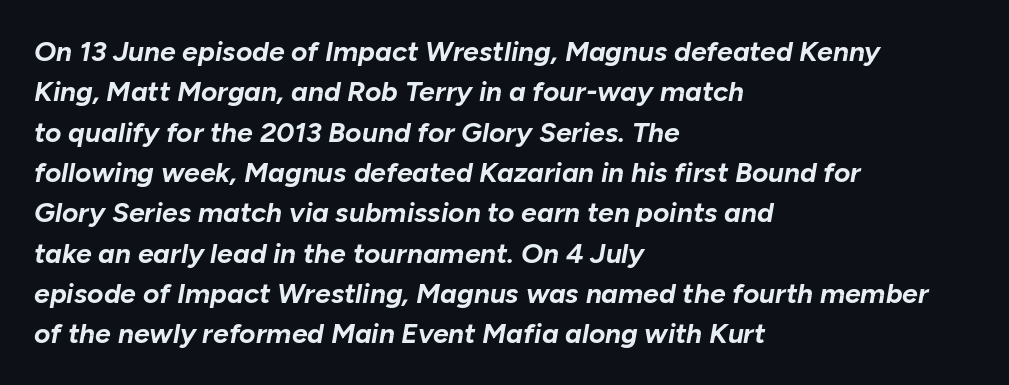
{"italic": "yes", "lean": "right", "slant_degrees": 10, "bold": "yes", "weight": "bold", "width": "normal", "stroke_contrast": "low", "x_height": "medium", "monospaced": "no", "underline": "no", "align": "left", "line_spacing": "normal", "line_spacing_ratio": 1.44, "letter_spacing": "normal", "letter_spacing_em": 0.0, "glyph_px": 28}
